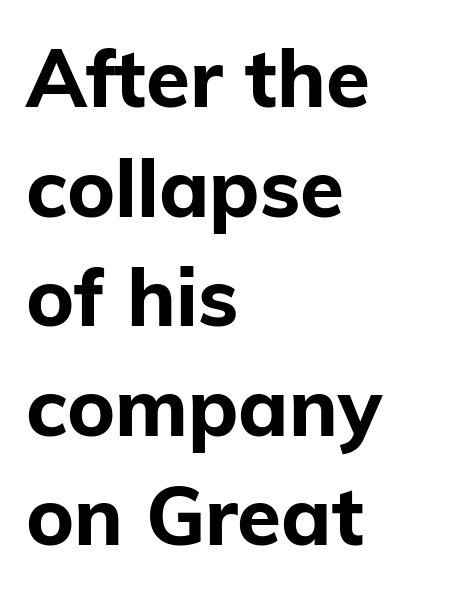
{"serif": "no", "italic": "no", "bold": "yes", "weight": "bold", "width": "normal", "stroke_contrast": "low", "x_height": "medium", "monospaced": "no", "underline": "no", "align": "left", "line_spacing": "normal", "line_spacing_ratio": 1.37, "letter_spacing": "normal", "letter_spacing_em": 0.0, "glyph_px": 80}
